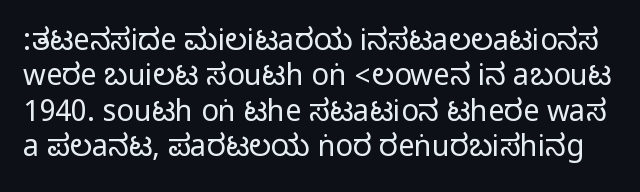
Q: Is the text italic (slanted)? A: No, it is upright.
Q: Is the typeface a serif or a sans-serif typeface? A: Sans-serif.
Q: Is the text underlined? A: No.
Q: Is the spacing between letters normal or unusually wide? A: Normal.
Q: Width (condensed, normal, or wide)? A: Condensed.
Q: Stroke contrast? A: Medium.
Q: Monospaced? A: No.
